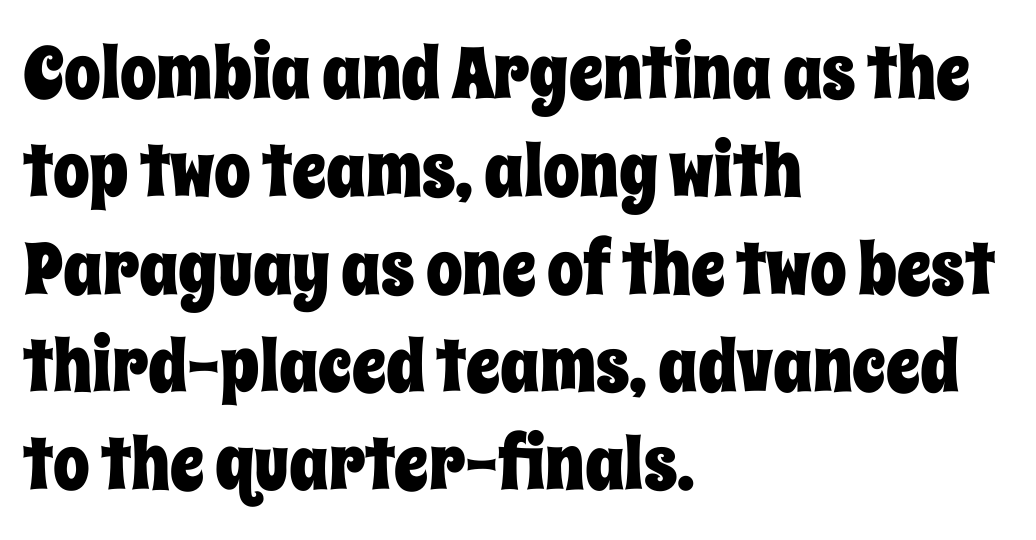
Q: Is the text italic (slanted)? A: No, it is upright.
Q: Is the text underlined? A: No.
Q: How is the paragraph aligned? A: Left-aligned.
Q: Is the spacing between letters normal or unusually wide? A: Normal.
Q: Is the spacing between lines tight, normal or loose? A: Normal.
Q: Width (condensed, normal, or wide)? A: Condensed.
Q: Stroke contrast? A: Low.
Q: x-height? A: Large.
Q: Monospaced? A: No.
